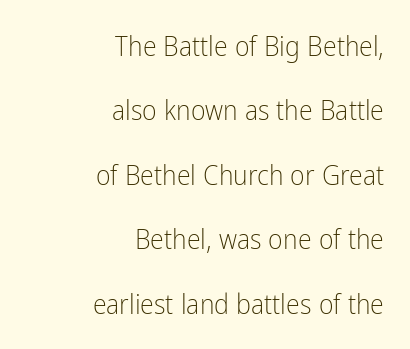
{"serif": "no", "italic": "no", "bold": "no", "weight": "light", "width": "condensed", "stroke_contrast": "low", "x_height": "medium", "monospaced": "no", "underline": "no", "align": "right", "line_spacing": "loose", "line_spacing_ratio": 2.3, "letter_spacing": "normal", "letter_spacing_em": 0.0, "glyph_px": 28}
